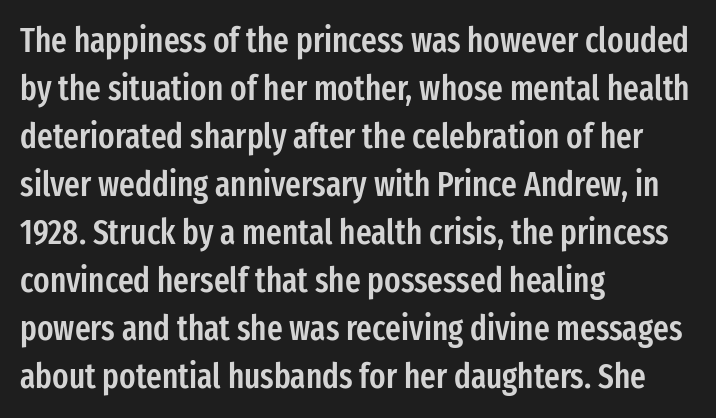
The typesetter chose a ragged-right arrangement here. Between one letter and the next there's only the usual sliver of space. Here the designer chose a conventional face with non-uniform glyph widths. A roman cut, with each character standing at attention.
